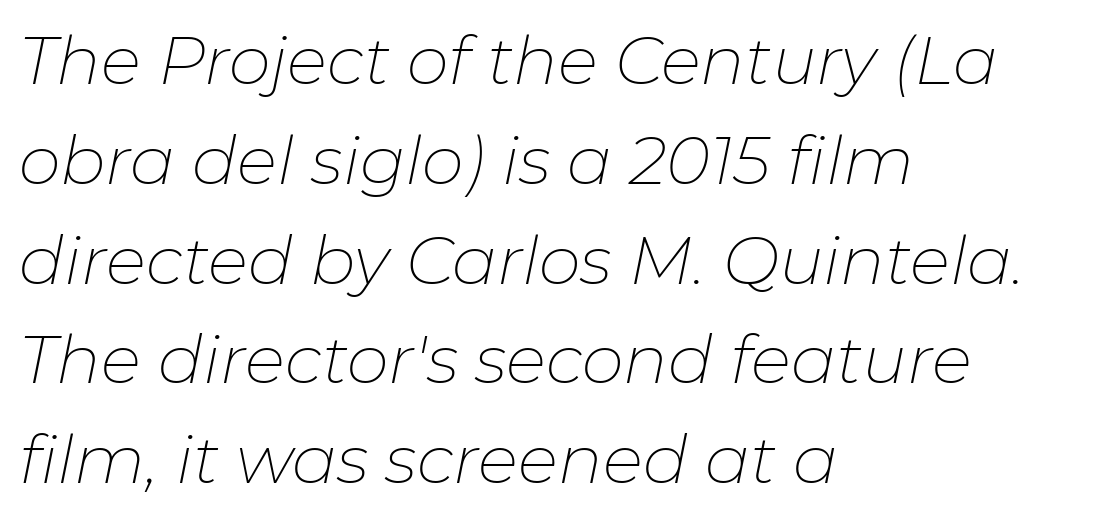
Q: Is the text bold? A: No.
Q: Is the text italic (slanted)? A: Yes, it leans right by about 11 degrees.
Q: Is the text underlined? A: No.
Q: How is the paragraph aligned? A: Left-aligned.
Q: Is the spacing between letters normal or unusually wide? A: Normal.
Q: Is the spacing between lines tight, normal or loose? A: Normal.
Q: Width (condensed, normal, or wide)? A: Normal.
Q: Stroke contrast? A: Low.
Q: x-height? A: Medium.
Q: Monospaced? A: No.
